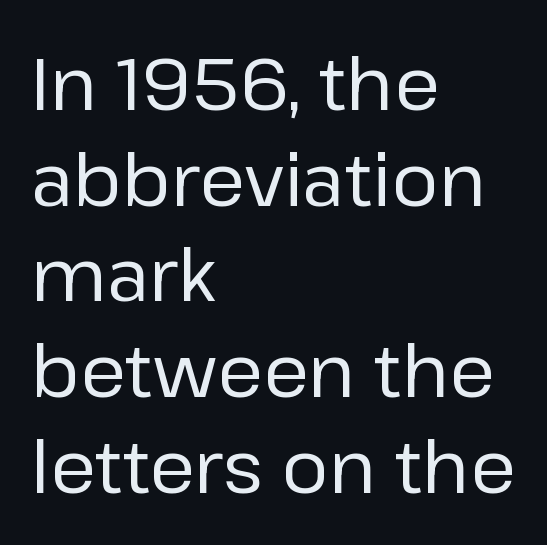
Here the designer chose a conventional face with non-uniform glyph widths. Summary of weight: not heavy and not bold. Rows of type keep a routine distance in the vertical direction. The passage is arranged the way most books set body copy — flush left. Is there any slant? The stems are plumb.
